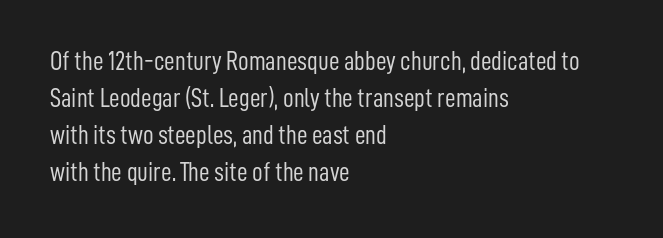
The image shows 26 px text type, upright; set left-aligned, normal line spacing (1.42x), normal letter spacing, not underlined.
